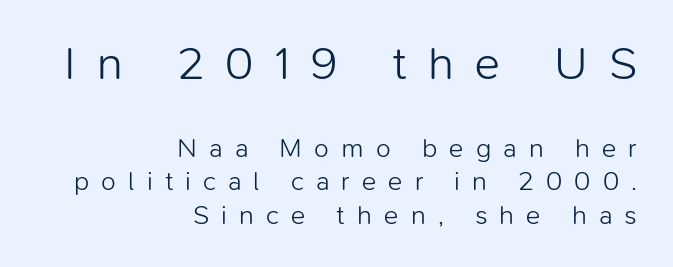
The image shows 47 px light sans-serif type, upright; set right-aligned, line spacing 1.24x, unusually wide letter spacing (+0.45 em), not underlined; the first (top) block is 1.74x larger; low stroke contrast and a medium x-height.
